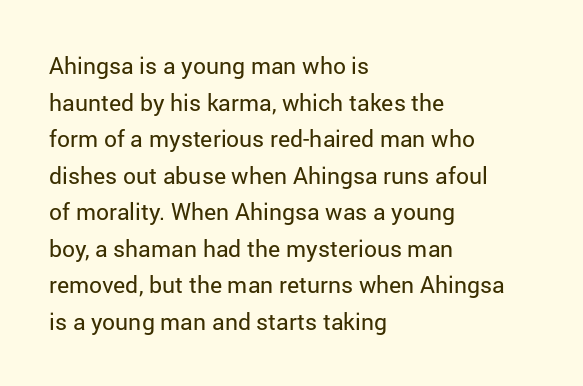
{"italic": "no", "bold": "no", "underline": "no", "align": "left", "line_spacing": "normal", "line_spacing_ratio": 1.59, "letter_spacing": "normal", "letter_spacing_em": 0.0, "glyph_px": 23}
